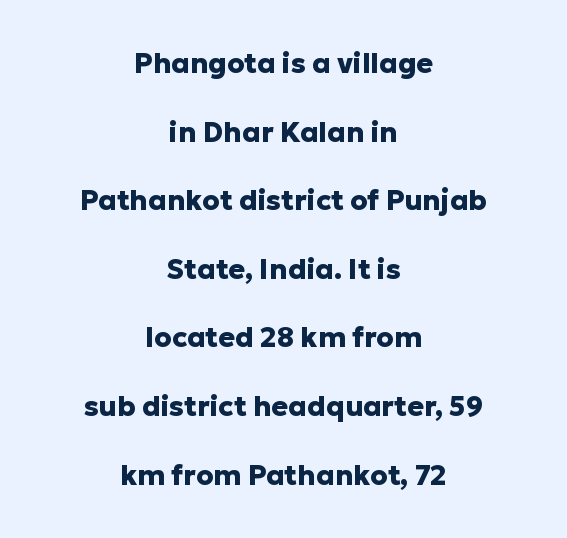
The image shows 28 px heavy sans-serif type, upright; set centered, loose line spacing (2.45x), normal letter spacing, not underlined; low stroke contrast and a medium x-height.
